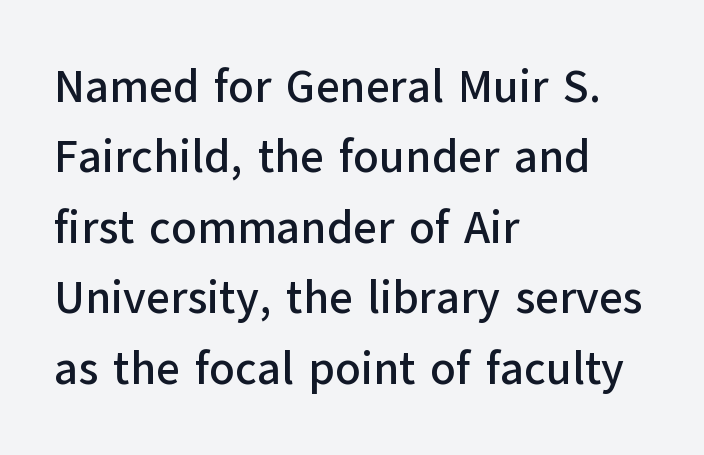
Q: Is the text italic (slanted)? A: No, it is upright.
Q: Is the typeface a serif or a sans-serif typeface? A: Sans-serif.
Q: Is the text underlined? A: No.
Q: How is the paragraph aligned? A: Left-aligned.
Q: Is the spacing between letters normal or unusually wide? A: Normal.
Q: Is the spacing between lines tight, normal or loose? A: Normal.
Q: Width (condensed, normal, or wide)? A: Normal.
Q: Stroke contrast? A: Low.
Q: x-height? A: Medium.
Q: Monospaced? A: No.
